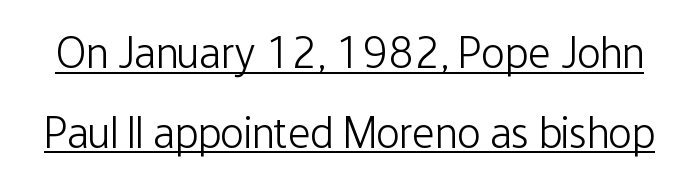
Ink coverage per letter is moderate at most. Do the characters align in a grid? No, the font is proportional. This is sans-serif lettering, the kind often seen on screens and signage. Is the letter spacing exaggerated? No — it looks like the ordinary default.
